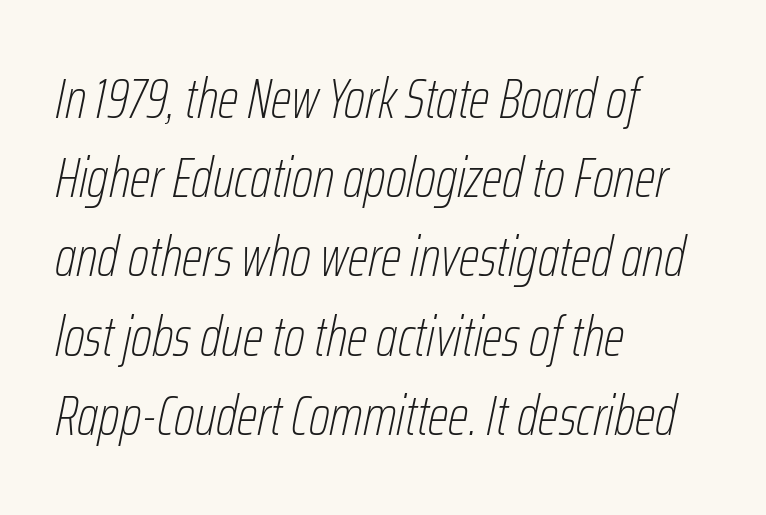
Q: Is the text bold? A: No.
Q: Is the text italic (slanted)? A: Yes, it leans right by about 12 degrees.
Q: Is the text underlined? A: No.
Q: How is the paragraph aligned? A: Left-aligned.
Q: Is the spacing between letters normal or unusually wide? A: Normal.
Q: Is the spacing between lines tight, normal or loose? A: Normal.
Q: Width (condensed, normal, or wide)? A: Condensed.
Q: Stroke contrast? A: Low.
Q: x-height? A: Medium.
Q: Monospaced? A: No.
